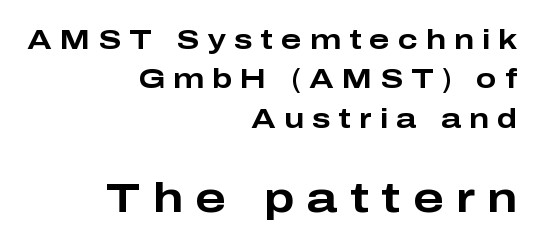
{"serif": "no", "italic": "no", "bold": "yes", "weight": "bold", "width": "wide", "stroke_contrast": "low", "x_height": "medium", "monospaced": "no", "underline": "no", "align": "right", "line_spacing": "normal", "line_spacing_ratio": 1.46, "letter_spacing": "wide", "letter_spacing_em": 0.3, "larger_block": "second", "size_ratio": 1.52, "glyph_px": 41}
